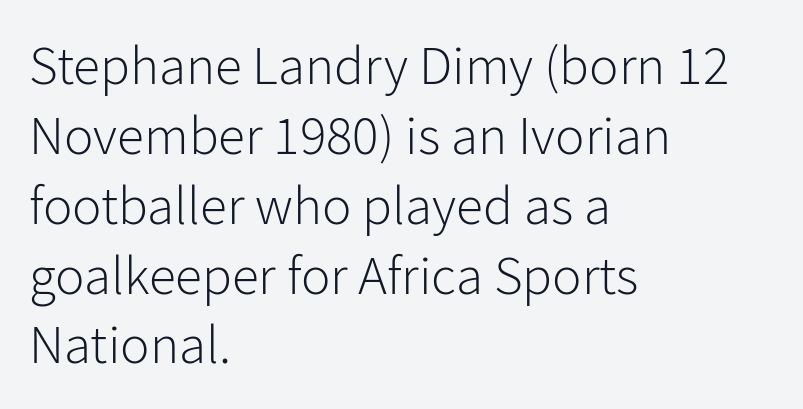
The image shows 55 px light sans-serif type, upright; set left-aligned, normal line spacing (1.27x), normal letter spacing, not underlined; low stroke contrast and a medium x-height.
